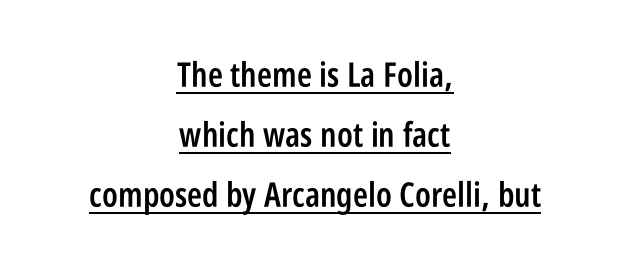
{"serif": "no", "italic": "no", "bold": "semi", "weight": "semibold", "width": "condensed", "stroke_contrast": "low", "x_height": "large", "monospaced": "no", "underline": "yes", "align": "center", "line_spacing_ratio": 1.77, "letter_spacing": "normal", "letter_spacing_em": 0.0, "glyph_px": 34}
